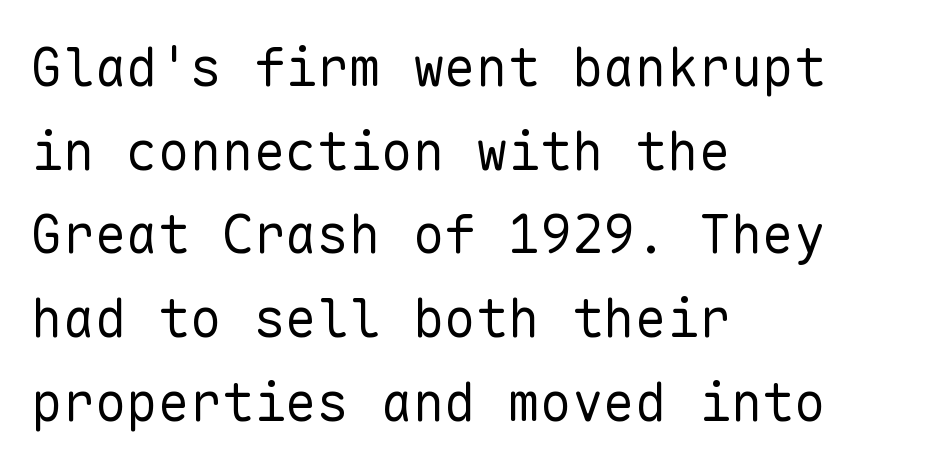
Check where the strokes stop: nothing finishes them off — pure sans. Students, observe: this is what conventionally led text looks like. Between one letter and the next there's only the usual sliver of space. This rendering features lettering with no underline. Every character here occupies the same horizontal width, giving the sample a typewriter-like rhythm. If you drew a line through each stem, it would be perfectly vertical.
